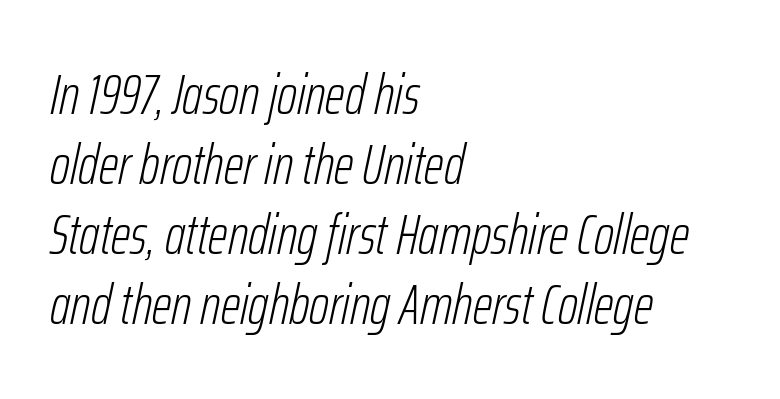
The image shows 56 px light, condensed type, italic (leaning right); set left-aligned, normal line spacing (1.25x), normal letter spacing, not underlined; low stroke contrast and a medium x-height.
